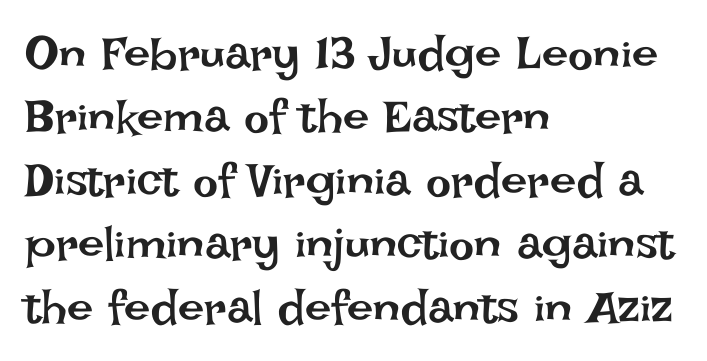
The image shows 47 px regular-weight type, upright; set left-aligned, normal line spacing (1.35x), normal letter spacing, not underlined; low stroke contrast and a large x-height.
